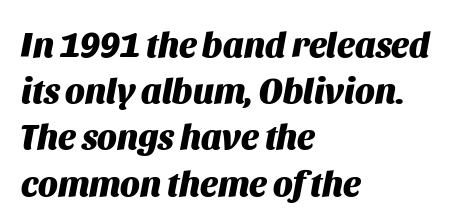
Q: Is the text bold? A: Yes.
Q: Is the text italic (slanted)? A: Yes, it leans right by about 11 degrees.
Q: Is the text underlined? A: No.
Q: How is the paragraph aligned? A: Left-aligned.
Q: Is the spacing between letters normal or unusually wide? A: Normal.
Q: Is the spacing between lines tight, normal or loose? A: Normal.
Q: Width (condensed, normal, or wide)? A: Normal.
Q: Stroke contrast? A: Medium.
Q: x-height? A: Large.
Q: Monospaced? A: No.
